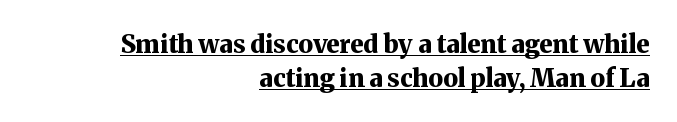
Q: Is the text bold? A: Yes.
Q: Is the text italic (slanted)? A: No, it is upright.
Q: Is the text underlined? A: Yes.
Q: How is the paragraph aligned? A: Right-aligned.
Q: Is the spacing between letters normal or unusually wide? A: Normal.
Q: Is the spacing between lines tight, normal or loose? A: Normal.
